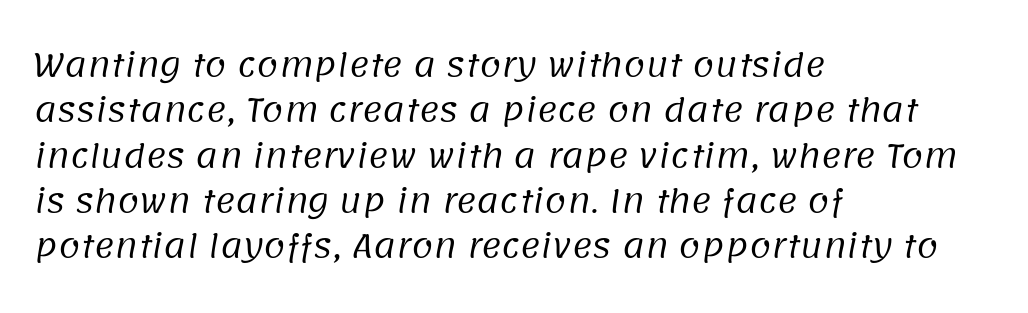
The image shows 31 px regular-weight sans-serif type; set left-aligned, normal line spacing (1.46x), normal letter spacing, not underlined; low stroke contrast and a large x-height.
